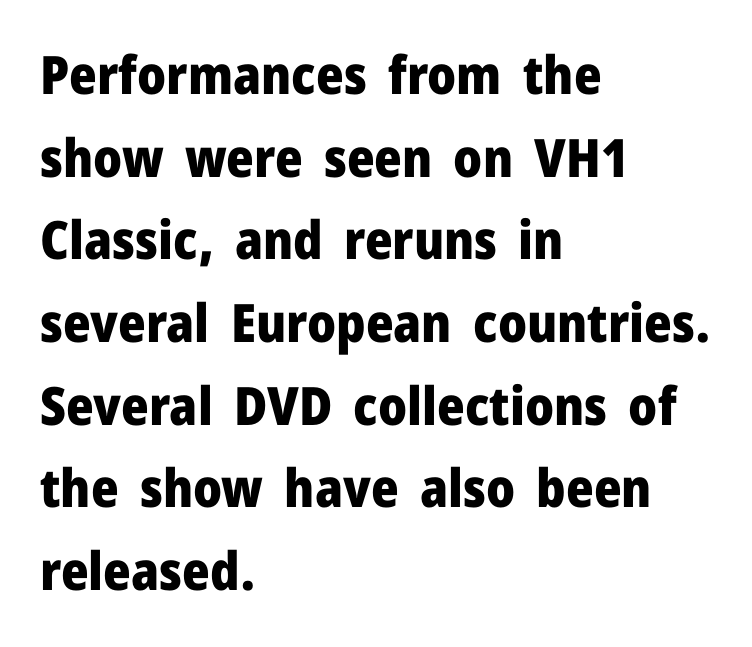
The passage shown is not underscored anywhere. Default kerning and tracking; the words read as compact shapes. Summary of weight: heavy, a full bold. The ragged edge is on the right, which tells us the setting is flush left.
